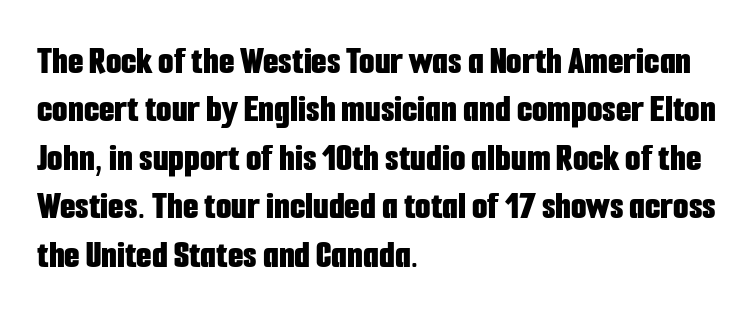
{"serif": "no", "italic": "no", "bold": "yes", "weight": "bold", "width": "condensed", "stroke_contrast": "low", "x_height": "medium", "monospaced": "no", "underline": "no", "align": "left", "line_spacing_ratio": 1.21, "letter_spacing": "normal", "letter_spacing_em": 0.0, "glyph_px": 40}
